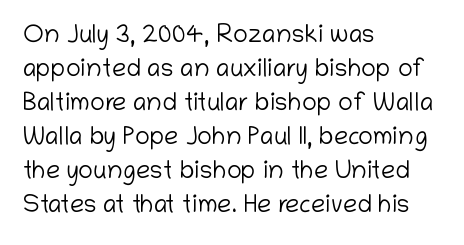
The image shows 25 px text type, upright; set left-aligned, normal line spacing (1.36x), normal letter spacing, not underlined.
